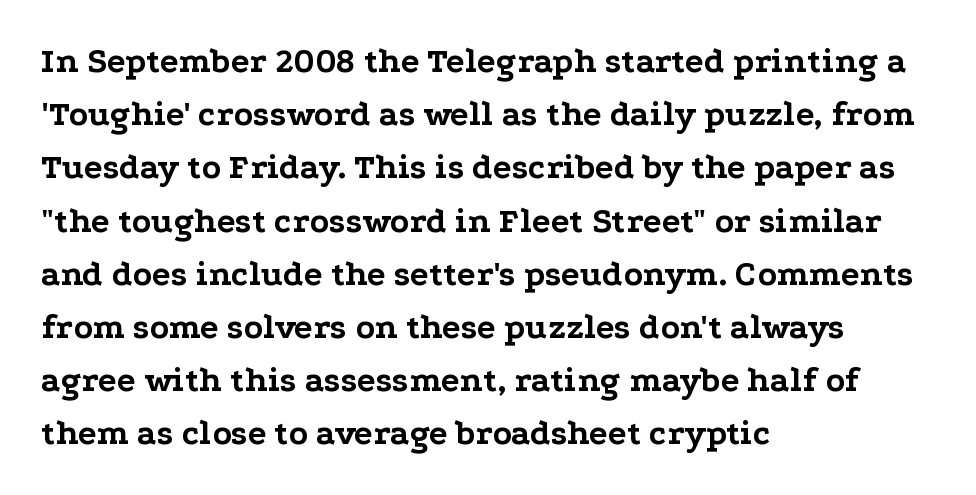
The image shows 35 px bold, wide serif type, upright; set left-aligned, normal line spacing (1.52x), normal letter spacing, not underlined; low stroke contrast and a medium x-height.
